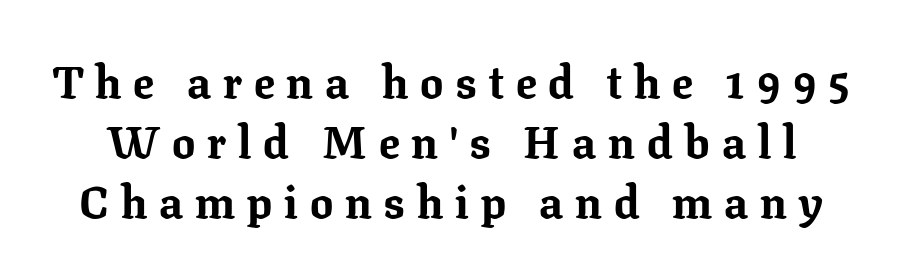
The image shows 46 px bold serif type, upright; set normal line spacing (1.3x), unusually wide letter spacing (+0.26 em), not underlined; low stroke contrast and a medium x-height.
